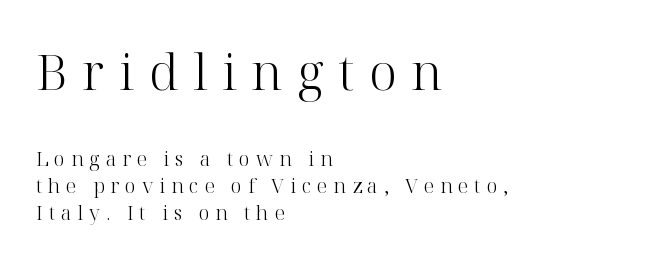
Q: Is the text bold? A: No.
Q: Is the text italic (slanted)? A: No, it is upright.
Q: Is the typeface a serif or a sans-serif typeface? A: Serif.
Q: Is the text underlined? A: No.
Q: How is the paragraph aligned? A: Left-aligned.
Q: Is the spacing between letters normal or unusually wide? A: Unusually wide.
Q: Is the spacing between lines tight, normal or loose? A: Normal.
Q: Which block of text is set in a larger size, the first (top) or the second (bottom)? A: The first (top) one.
Q: Width (condensed, normal, or wide)? A: Normal.
Q: Stroke contrast? A: High.
Q: x-height? A: Medium.
Q: Monospaced? A: No.
